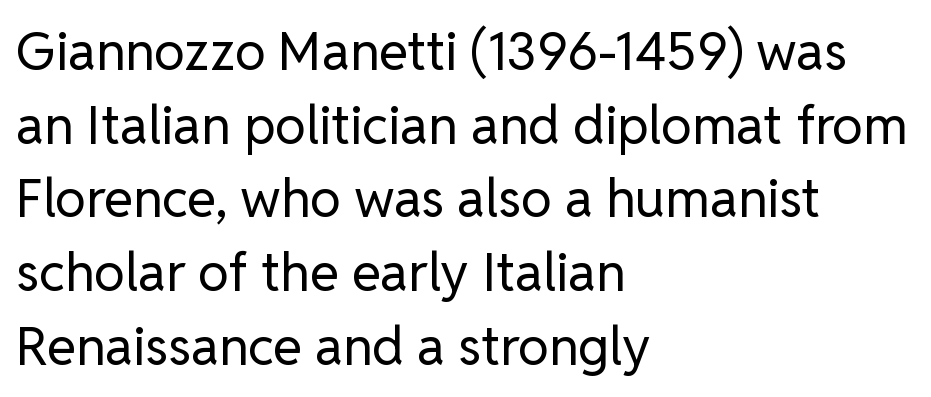
{"serif": "no", "italic": "no", "bold": "no", "weight": "regular", "width": "normal", "stroke_contrast": "low", "x_height": "medium", "monospaced": "no", "underline": "no", "align": "left", "line_spacing": "normal", "line_spacing_ratio": 1.39, "letter_spacing": "normal", "letter_spacing_em": 0.0, "glyph_px": 53}
